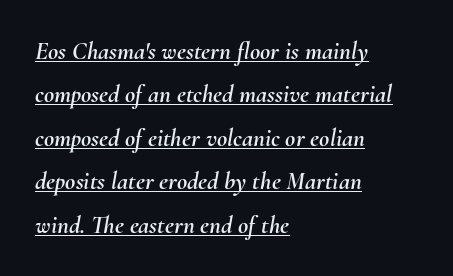
Q: Is the text italic (slanted)? A: Yes, it leans right by about 10 degrees.
Q: Is the text underlined? A: Yes.
Q: How is the paragraph aligned? A: Left-aligned.
Q: Is the spacing between letters normal or unusually wide? A: Normal.
